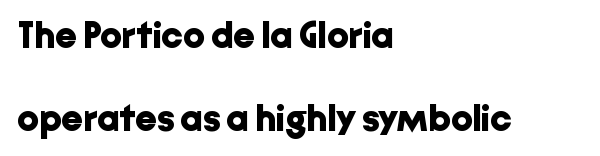
The letters are bold, with thick, heavy strokes. You could call the tracking neutral — neither tight nor loose. In terms of letterform style, serifs are entirely absent. Bare-footed words on every line.
